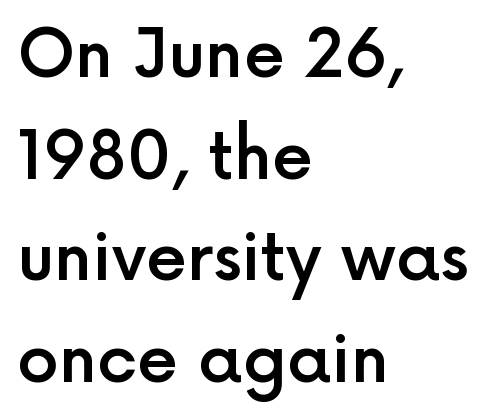
{"serif": "no", "italic": "no", "bold": "semi", "weight": "semibold", "width": "normal", "x_height": "medium", "monospaced": "no", "underline": "no", "align": "left", "line_spacing": "normal", "line_spacing_ratio": 1.54, "letter_spacing": "normal", "letter_spacing_em": 0.0, "glyph_px": 66}
